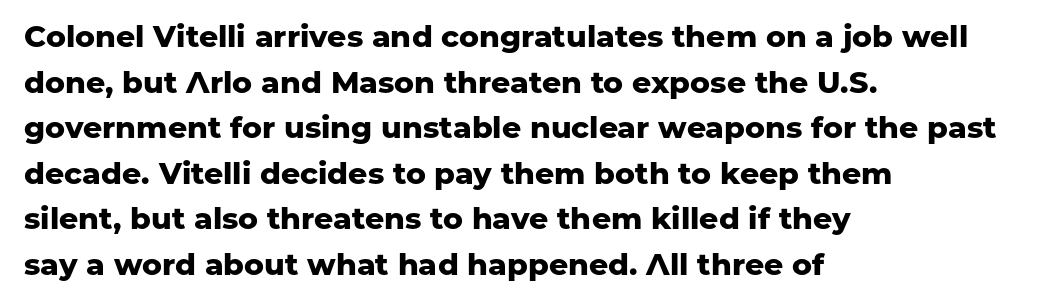
Q: Is the text bold? A: Yes.
Q: Is the text italic (slanted)? A: No, it is upright.
Q: Is the typeface a serif or a sans-serif typeface? A: Sans-serif.
Q: Is the text underlined? A: No.
Q: How is the paragraph aligned? A: Left-aligned.
Q: Is the spacing between letters normal or unusually wide? A: Normal.
Q: Is the spacing between lines tight, normal or loose? A: Normal.
Q: Width (condensed, normal, or wide)? A: Normal.
Q: Stroke contrast? A: Low.
Q: x-height? A: Medium.
Q: Monospaced? A: No.
